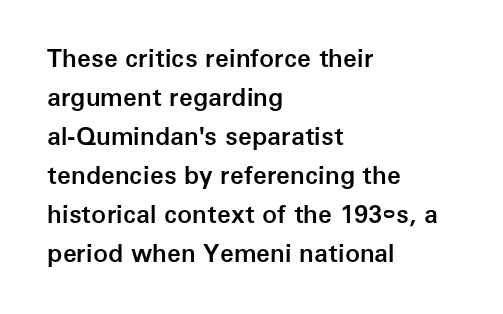
Q: Is the text bold? A: Semi-bold.
Q: Is the text italic (slanted)? A: No, it is upright.
Q: Is the text underlined? A: No.
Q: How is the paragraph aligned? A: Left-aligned.
Q: Is the spacing between letters normal or unusually wide? A: Normal.
Q: Is the spacing between lines tight, normal or loose? A: Normal.
